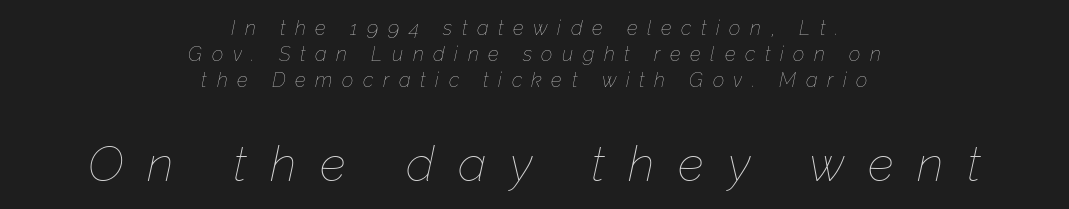
The image shows 49 px thin type, italic (leaning right); set centered, normal line spacing (1.31x), unusually wide letter spacing (+0.48 em), not underlined; the second (bottom) block is 2.45x larger; low stroke contrast and a medium x-height.
